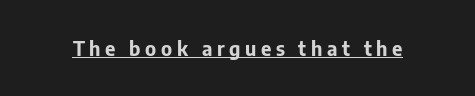
The letters are spread apart with noticeably loose tracking. This sample carries an underscore along the baseline area. Tall strokes in this sample are plumb rather than angled. On the weight axis this lands at bold, roughly 700.
